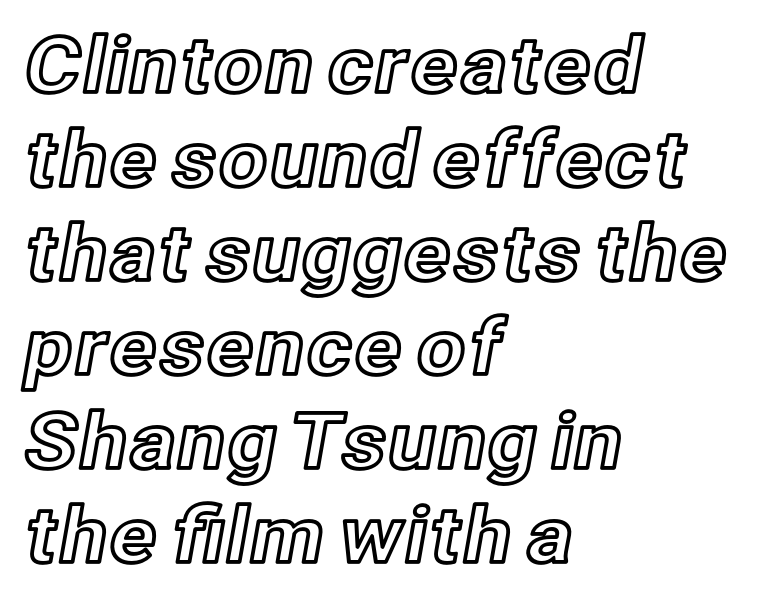
Q: Is the text italic (slanted)? A: Yes.
Q: Is the text underlined? A: No.
Q: How is the paragraph aligned? A: Left-aligned.
Q: Is the spacing between letters normal or unusually wide? A: Normal.
Q: Width (condensed, normal, or wide)? A: Normal.
Q: x-height? A: Medium.
Q: Monospaced? A: No.
